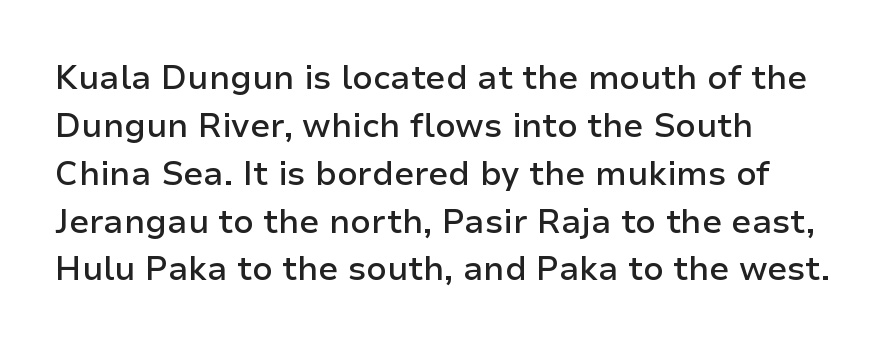
Regular leading. A clean baseline with only descenders dipping below it. You can tell it's not italic because the verticals are truly vertical. The line texture is even and compact thanks to regular tracking.
